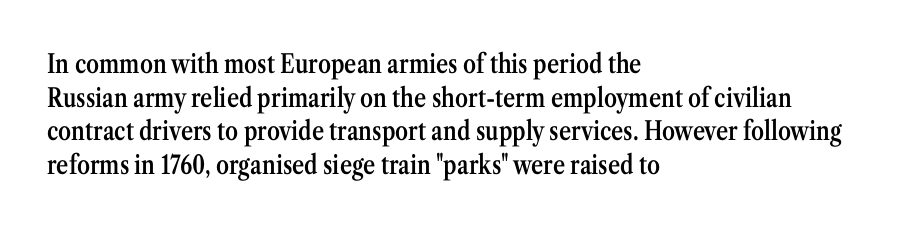
{"italic": "no", "bold": "semi", "underline": "no", "align": "left", "line_spacing": "normal", "line_spacing_ratio": 1.29, "letter_spacing": "normal", "letter_spacing_em": 0.0, "glyph_px": 26}
